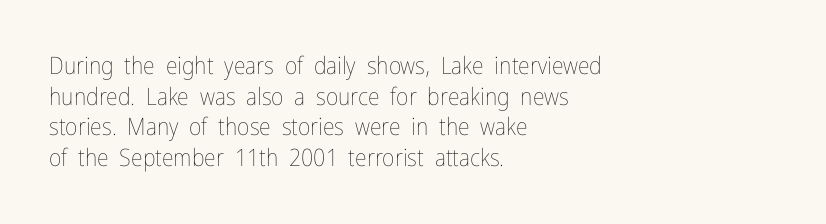
{"italic": "no", "bold": "no", "underline": "no", "align": "left", "line_spacing": "normal", "line_spacing_ratio": 1.28, "letter_spacing": "normal", "letter_spacing_em": 0.0, "glyph_px": 24}
